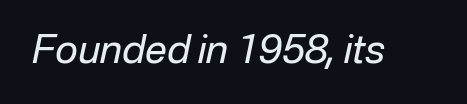
{"italic": "yes", "lean": "right", "slant_degrees": 12, "bold": "no", "weight": "regular", "width": "normal", "stroke_contrast": "low", "x_height": "medium", "monospaced": "no", "underline": "no", "letter_spacing": "normal", "letter_spacing_em": 0.0, "glyph_px": 39}
